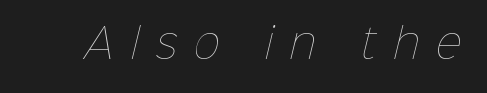
Q: Is the text bold? A: No.
Q: Is the text underlined? A: No.
Q: Is the spacing between letters normal or unusually wide? A: Unusually wide.
Q: Width (condensed, normal, or wide)? A: Normal.
Q: Stroke contrast? A: Low.
Q: x-height? A: Medium.
Q: Monospaced? A: No.
